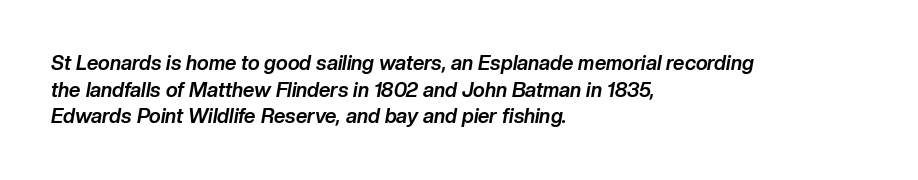
{"italic": "yes", "lean": "right", "slant_degrees": 10, "bold": "yes", "underline": "no", "align": "left", "line_spacing": "normal", "line_spacing_ratio": 1.33, "letter_spacing": "normal", "letter_spacing_em": 0.0, "glyph_px": 20}
